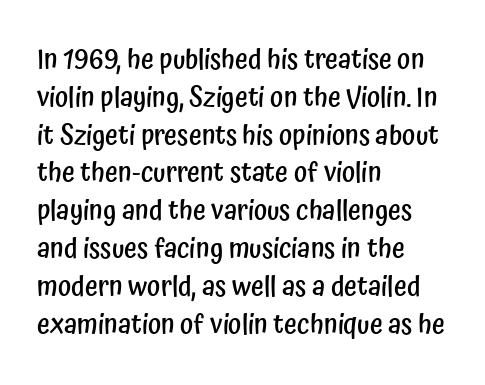
The image shows 28 px semibold, condensed sans-serif type, upright; set left-aligned, normal line spacing (1.35x), normal letter spacing, not underlined; low stroke contrast and a medium x-height.
